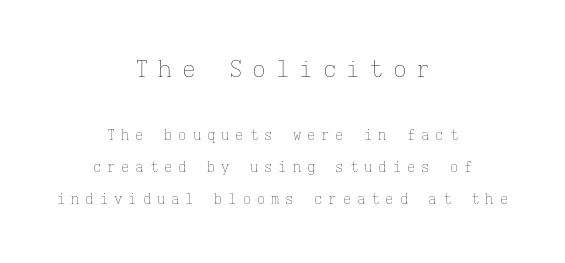
The image shows 23 px text type, upright; set centered, loose line spacing (2.31x), unusually wide letter spacing (+0.42 em), not underlined; the first (top) block is 1.64x larger.
